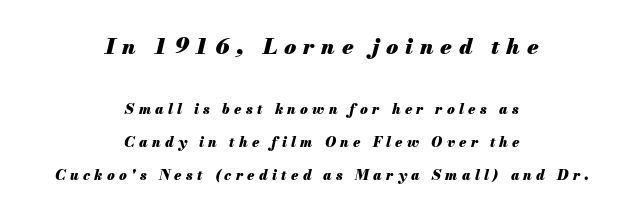
{"italic": "yes", "lean": "right", "slant_degrees": 13, "bold": "yes", "underline": "no", "align": "center", "line_spacing": "loose", "line_spacing_ratio": 2.35, "letter_spacing": "wide", "letter_spacing_em": 0.31, "larger_block": "first", "size_ratio": 1.57, "glyph_px": 22}
